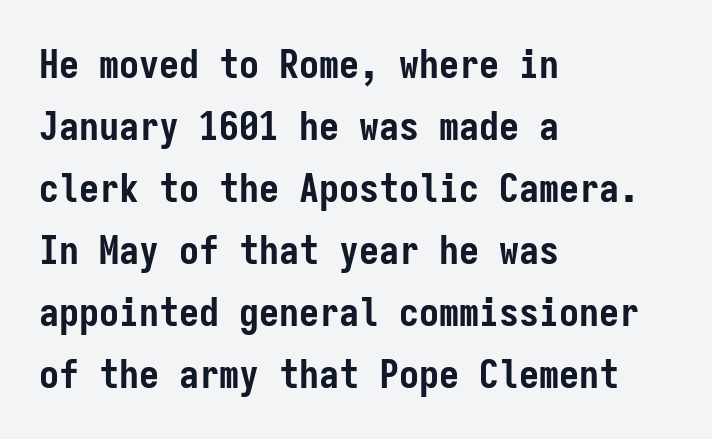
{"serif": "no", "italic": "no", "bold": "yes", "weight": "semibold", "width": "condensed", "stroke_contrast": "low", "x_height": "medium", "monospaced": "yes", "underline": "no", "align": "left", "line_spacing": "normal", "line_spacing_ratio": 1.55, "letter_spacing": "normal", "letter_spacing_em": 0.0, "glyph_px": 40}
